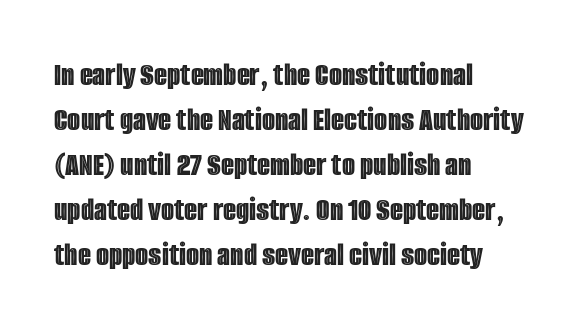
The image shows 34 px condensed type, upright; set left-aligned, normal line spacing (1.32x), normal letter spacing, not underlined; a large x-height.
